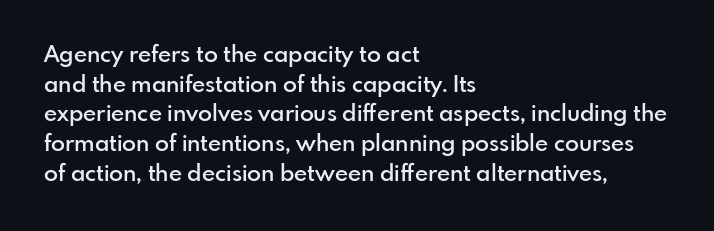
The image shows 23 px text type, upright; set left-aligned, normal line spacing (1.29x), normal letter spacing, not underlined.
